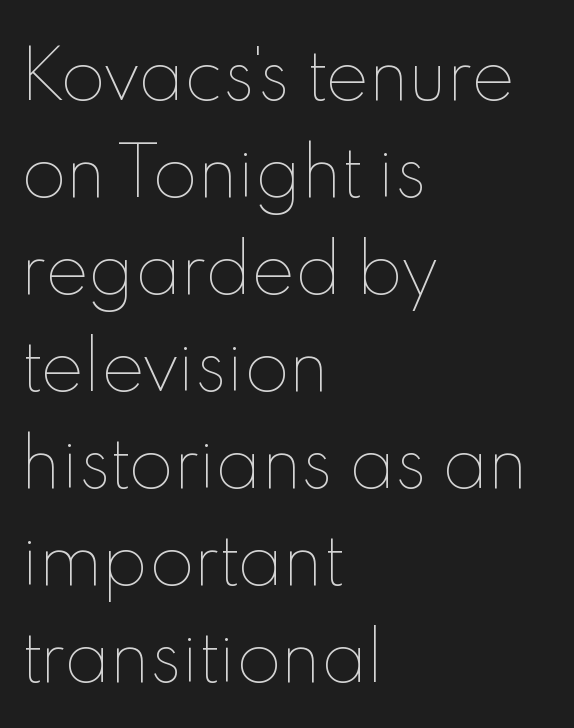
{"italic": "no", "bold": "no", "weight": "thin", "width": "normal", "x_height": "small", "monospaced": "no", "underline": "no", "align": "left", "line_spacing": "normal", "line_spacing_ratio": 1.47, "letter_spacing": "normal", "letter_spacing_em": 0.0, "glyph_px": 66}
